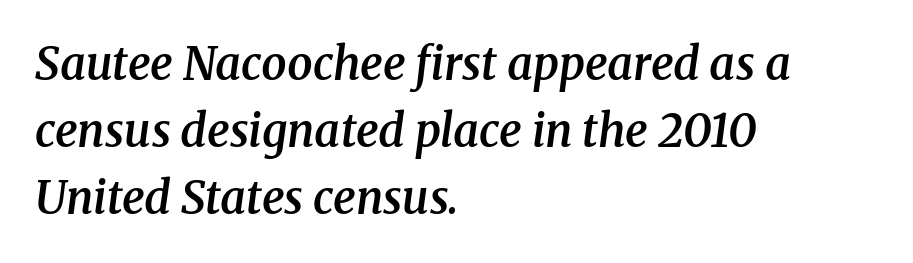
The image shows 45 px semibold serif type, italic (leaning right); set left-aligned, normal line spacing (1.49x), normal letter spacing, not underlined; medium stroke contrast and a medium x-height.
